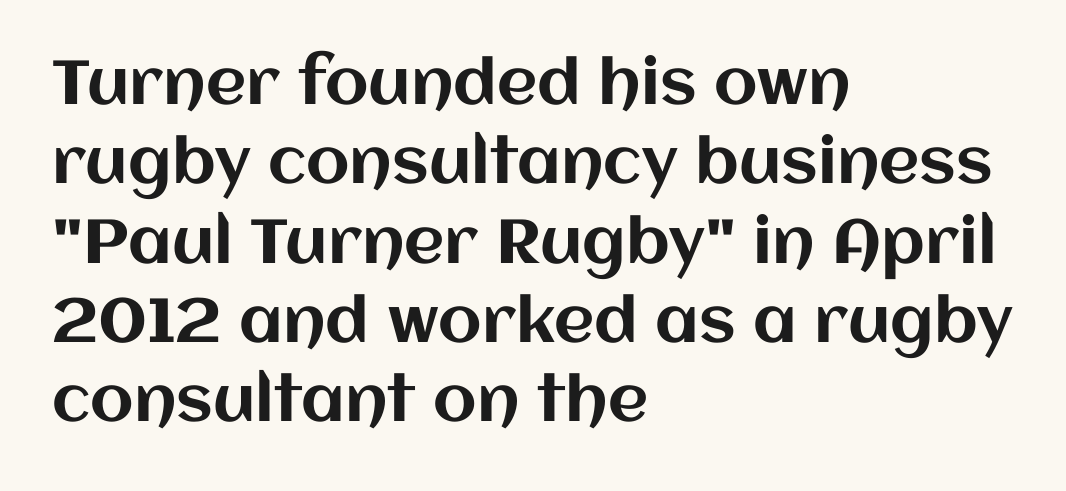
{"italic": "no", "width": "normal", "stroke_contrast": "medium", "x_height": "large", "monospaced": "no", "underline": "no", "align": "left", "line_spacing": "normal", "line_spacing_ratio": 1.28, "letter_spacing": "normal", "letter_spacing_em": 0.0, "glyph_px": 62}
